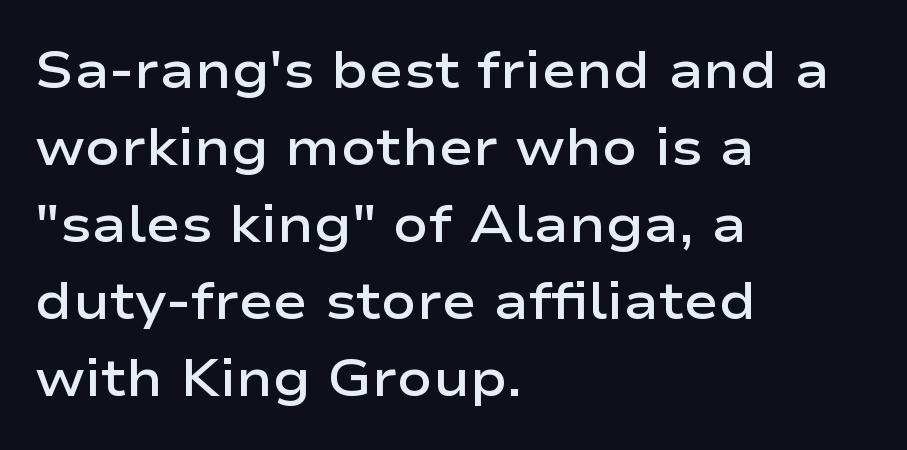
Proportional: the letters do not fall into vertical columns. The passage shown is semibold, sitting just below true bold. The type is set solid horizontally, with unmodified tracking. Type style note: lacks serifs.
